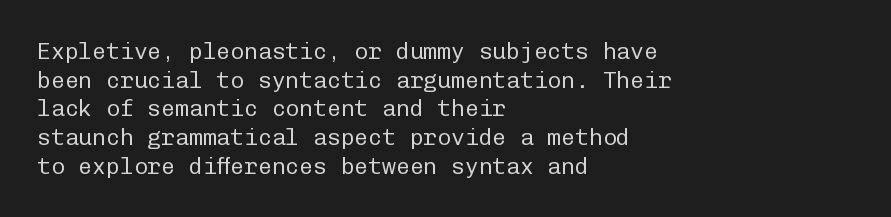
Q: Is the text bold? A: No.
Q: Is the text italic (slanted)? A: No, it is upright.
Q: Is the text underlined? A: No.
Q: How is the paragraph aligned? A: Left-aligned.
Q: Is the spacing between letters normal or unusually wide? A: Normal.
Q: Is the spacing between lines tight, normal or loose? A: Normal.
